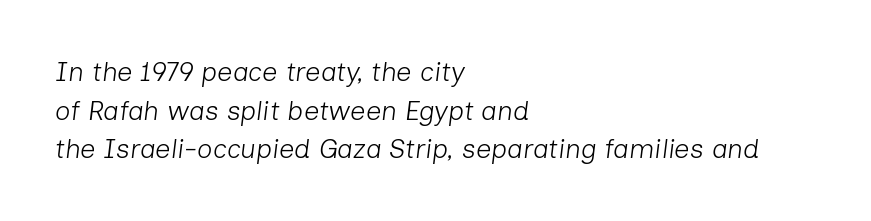
The image shows 27 px text type, italic (leaning right); set left-aligned, normal line spacing (1.43x), normal letter spacing, not underlined.
